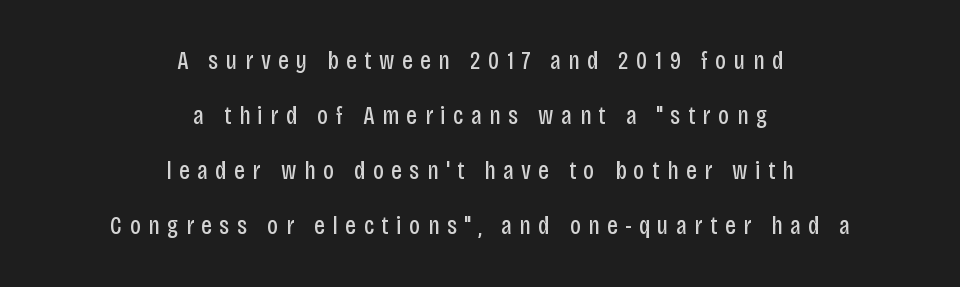
The image shows 26 px text type, upright; set centered, loose line spacing (2.12x), unusually wide letter spacing (+0.29 em), not underlined.
